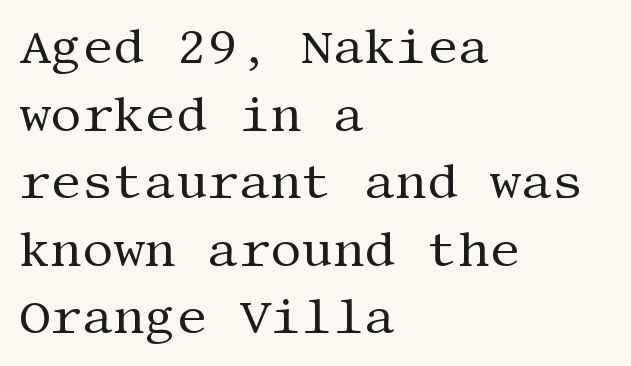
The letters sit at their default tracking, neither squeezed nor spread. To sum up the face: it has serifs. The leading is moderate, giving the passage an even texture. Posture: upright roman. The typesetter chose a ragged-right arrangement here. The passage shown is not underscored anywhere.
